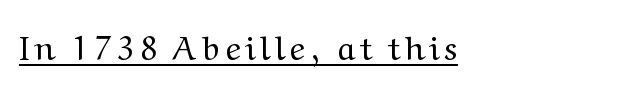
The image shows 33 px regular-weight serif type, upright; set underlined; medium stroke contrast and a medium x-height.
